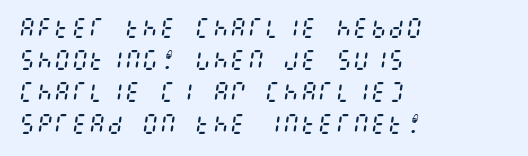
The strip under each line holds only bare page. Each stroke keeps to a modest, everyday thickness or less. The leading is moderate, giving the passage an even texture. Typeset ragged right — the left edge is the straight one. The passage shown has conventional tracking throughout. The specimen reads as italic at a glance.
